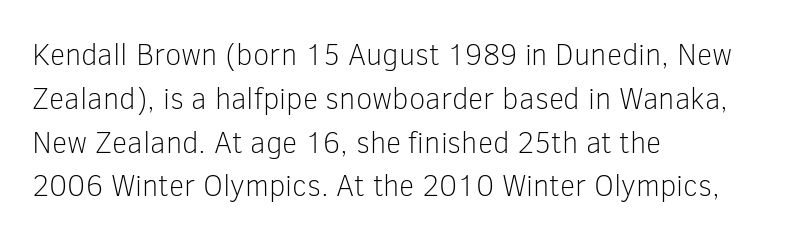
The image shows 30 px light sans-serif type, upright; set left-aligned, normal line spacing (1.46x), normal letter spacing, not underlined; low stroke contrast and a medium x-height.
